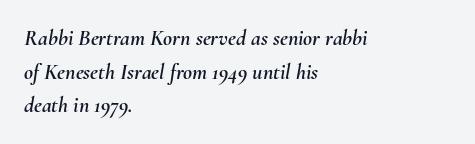
The image shows 22 px text type, italic (leaning right); set left-aligned, normal line spacing (1.53x), normal letter spacing, not underlined.
